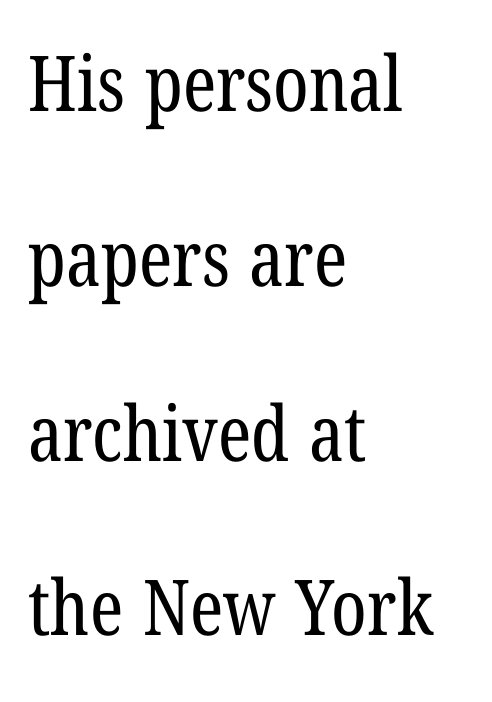
{"serif": "yes", "bold": "no", "weight": "regular", "width": "condensed", "stroke_contrast": "low", "x_height": "medium", "monospaced": "no", "underline": "no", "align": "left", "line_spacing": "loose", "line_spacing_ratio": 2.27, "letter_spacing": "normal", "letter_spacing_em": 0.0, "glyph_px": 77}
